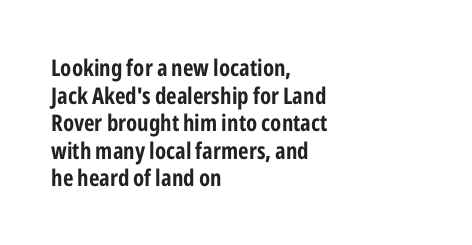
{"italic": "no", "bold": "yes", "underline": "no", "align": "left", "line_spacing_ratio": 1.2, "letter_spacing": "normal", "letter_spacing_em": 0.0, "glyph_px": 23}
